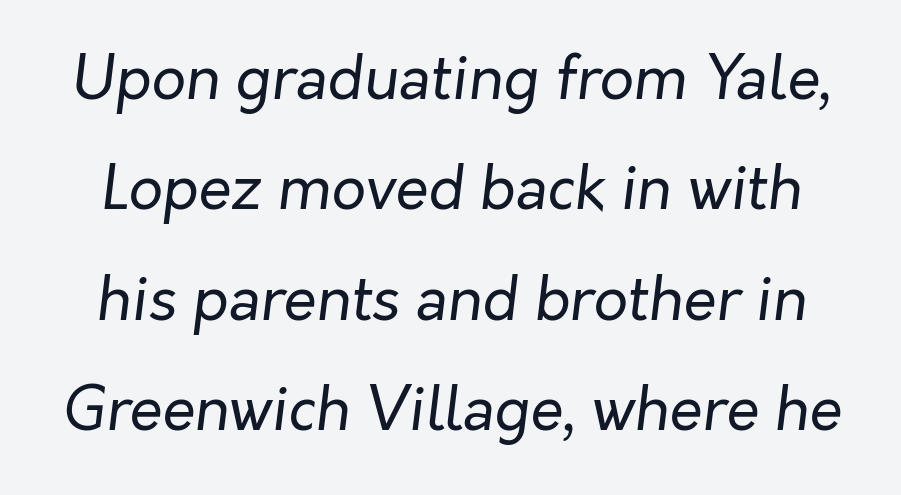
The image shows 60 px regular-weight type, italic (leaning right); set line spacing 1.84x, normal letter spacing, not underlined; low stroke contrast and a medium x-height.
